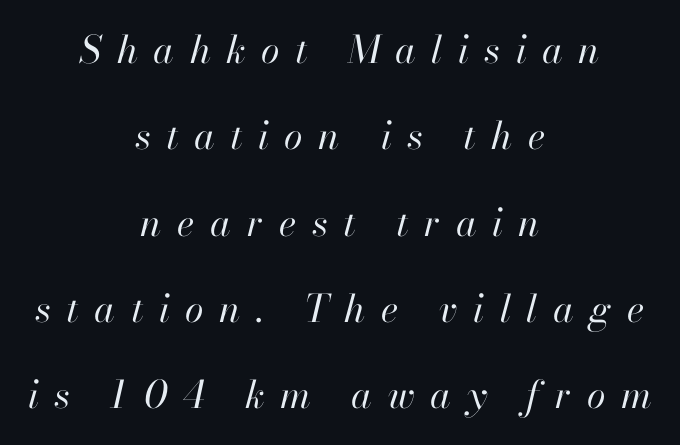
Tall strokes in this sample are angled rather than plumb. Observe the wide spacing: letters keep a clear distance from each other. This is not heavy type; no bold has been used. Interline gaps are noticeably wide in this sample.
